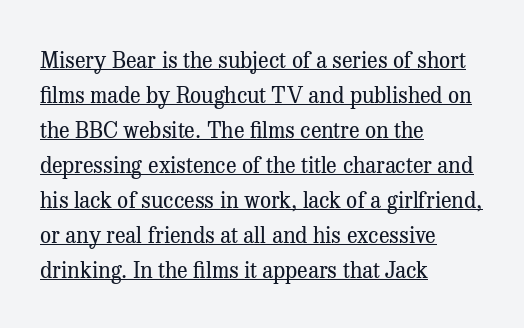
Q: Is the text bold? A: No.
Q: Is the text italic (slanted)? A: No, it is upright.
Q: Is the text underlined? A: Yes.
Q: How is the paragraph aligned? A: Left-aligned.
Q: Is the spacing between letters normal or unusually wide? A: Normal.
Q: Is the spacing between lines tight, normal or loose? A: Normal.
